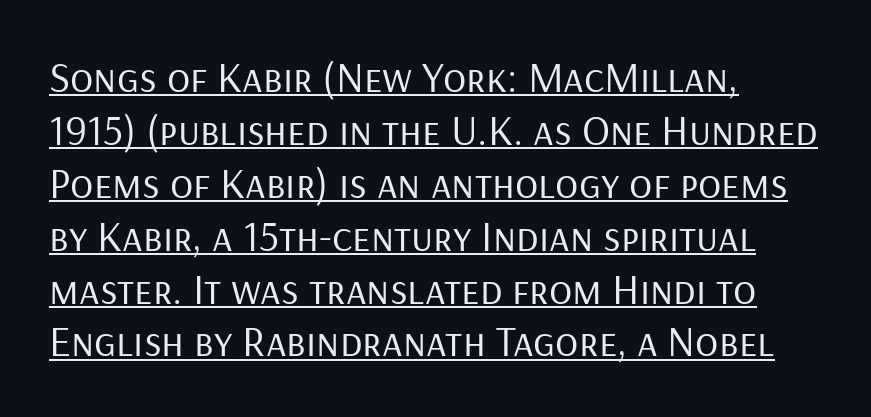
Students, observe the line beneath the letters — that is underlining. The letterforms sit at book weight or below. Posture: straight, roman, zero tilt. Short and long lines alike share a common starting point at left.
